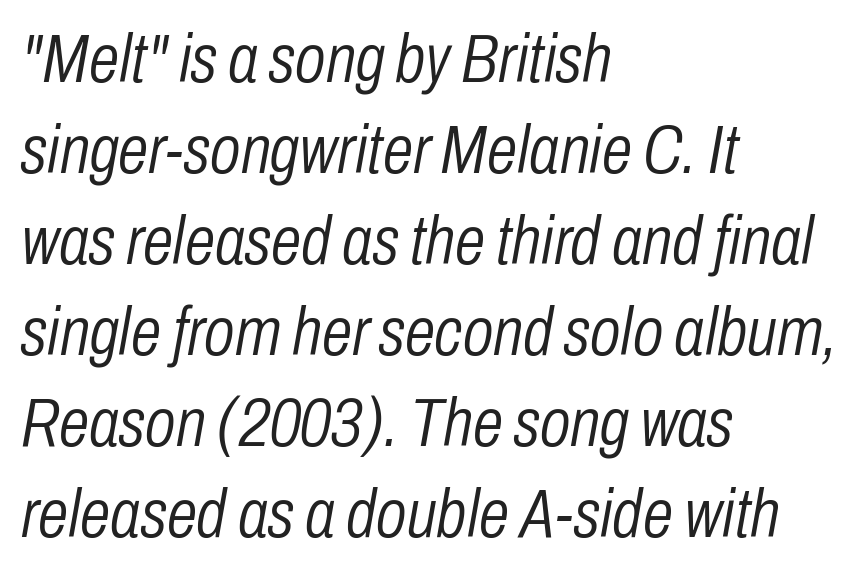
Q: Is the text bold? A: No.
Q: Is the text italic (slanted)? A: Yes, it leans right by about 10 degrees.
Q: Is the text underlined? A: No.
Q: How is the paragraph aligned? A: Left-aligned.
Q: Is the spacing between letters normal or unusually wide? A: Normal.
Q: Is the spacing between lines tight, normal or loose? A: Normal.
Q: Width (condensed, normal, or wide)? A: Condensed.
Q: Stroke contrast? A: Low.
Q: x-height? A: Medium.
Q: Monospaced? A: No.
